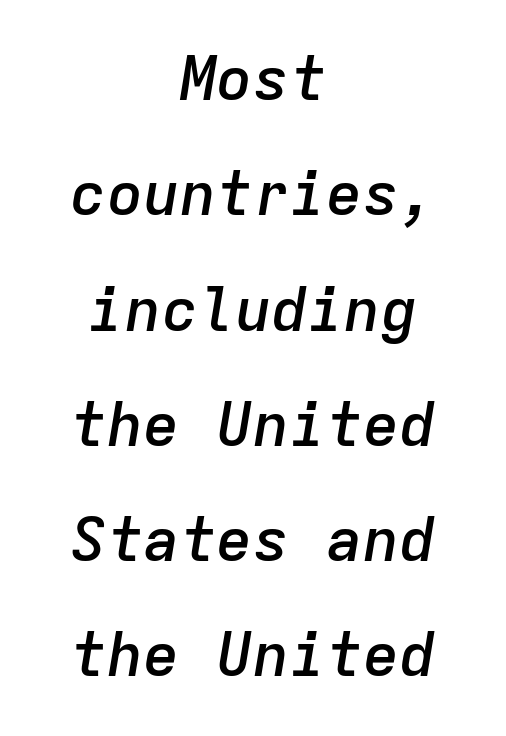
The tracking reads as untouched default to a designer's eye. The string is rendered with underlining switched off. The passage shown is typed in a monospace face where columns stay perfectly aligned. These lines were composed using italics. A somewhat darkened texture: the type is semibold rather than bold. Horizontal alignment here is central, giving a formal, balanced look.
